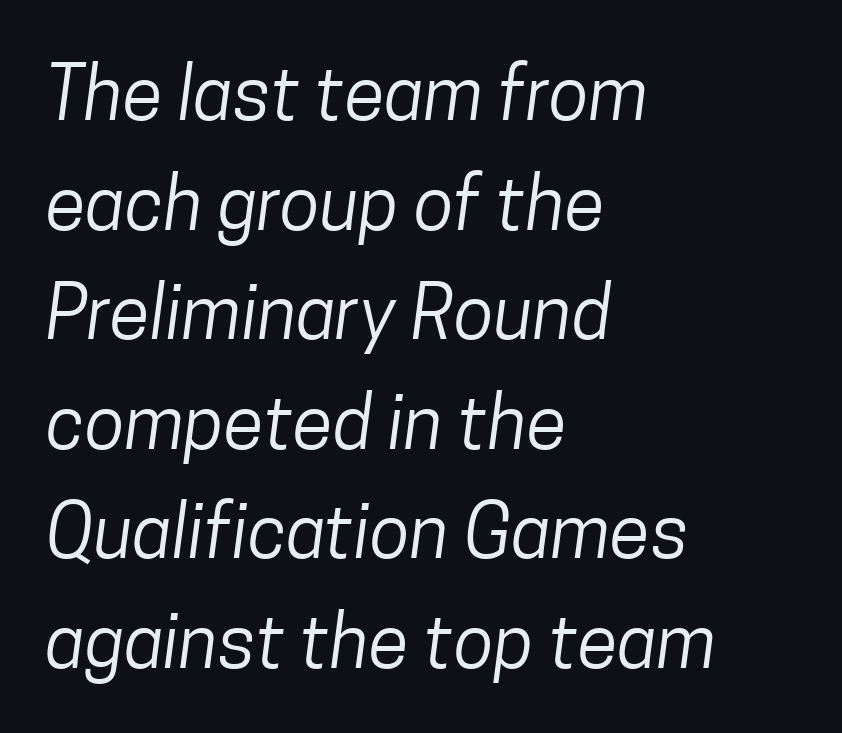
{"serif": "no", "bold": "no", "weight": "regular", "width": "condensed", "stroke_contrast": "low", "x_height": "medium", "monospaced": "no", "underline": "no", "align": "left", "line_spacing": "normal", "line_spacing_ratio": 1.48, "letter_spacing": "normal", "letter_spacing_em": 0.0, "glyph_px": 74}
